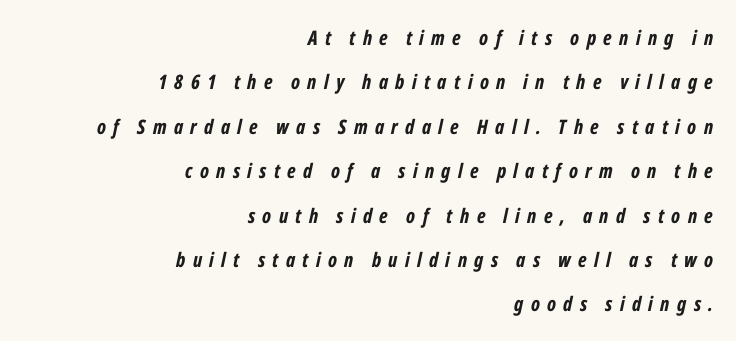
{"italic": "yes", "lean": "right", "slant_degrees": 12, "bold": "yes", "underline": "no", "align": "right", "line_spacing": "loose", "line_spacing_ratio": 2.22, "letter_spacing": "wide", "letter_spacing_em": 0.37, "glyph_px": 20}
